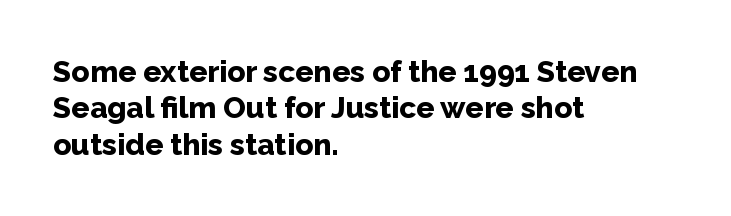
Q: Is the text bold? A: Yes.
Q: Is the text italic (slanted)? A: No, it is upright.
Q: Is the typeface a serif or a sans-serif typeface? A: Sans-serif.
Q: Is the text underlined? A: No.
Q: How is the paragraph aligned? A: Left-aligned.
Q: Is the spacing between letters normal or unusually wide? A: Normal.
Q: Width (condensed, normal, or wide)? A: Normal.
Q: Stroke contrast? A: Low.
Q: x-height? A: Medium.
Q: Monospaced? A: No.
